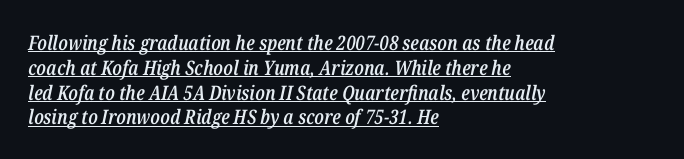
{"italic": "yes", "lean": "right", "slant_degrees": 12, "bold": "semi", "underline": "yes", "align": "left", "line_spacing_ratio": 1.24, "letter_spacing": "normal", "letter_spacing_em": 0.0, "glyph_px": 20}
